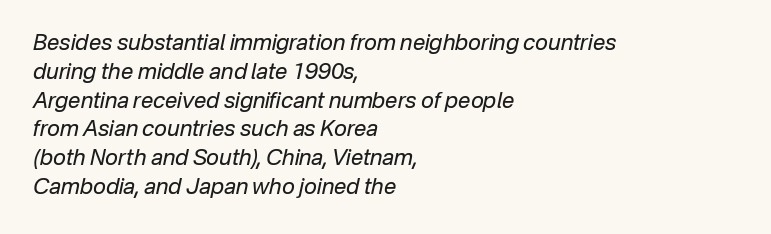
{"italic": "yes", "lean": "right", "slant_degrees": 12, "bold": "no", "underline": "no", "align": "left", "line_spacing": "normal", "line_spacing_ratio": 1.31, "letter_spacing": "normal", "letter_spacing_em": 0.0, "glyph_px": 22}
